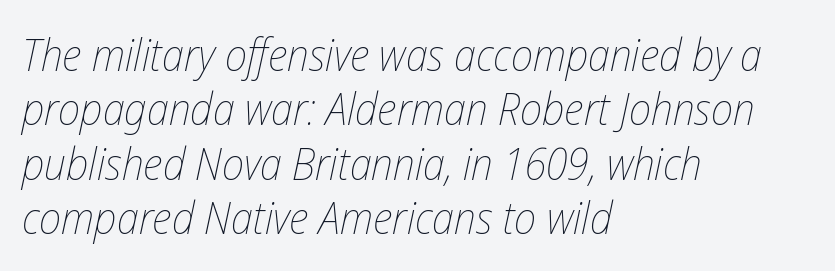
Think of a printed novel: that variable character pitch is what you see here. The type is set solid horizontally, with unmodified tracking. Where is the straight margin? On the left. The cut favours lightness, reaching ordinary text weight at its darkest. The passage shown leans; its letterforms are oblique.
